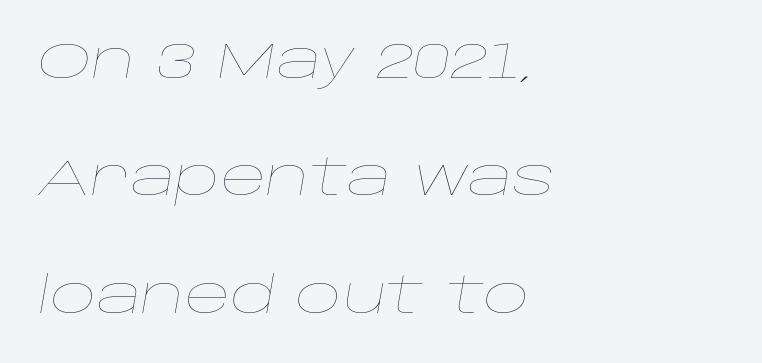
Honestly, the rows look like they've been pulled way apart. Each stroke keeps to a modest, everyday thickness or less. Check the space under the baseline: it is left empty. The letters advance in unequal steps, a hallmark of proportional type.
